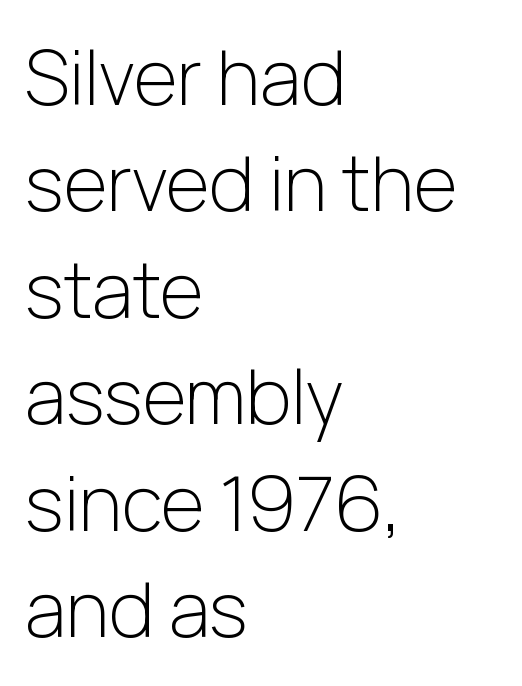
Q: Is the text bold? A: No.
Q: Is the text italic (slanted)? A: No, it is upright.
Q: Is the typeface a serif or a sans-serif typeface? A: Sans-serif.
Q: Is the text underlined? A: No.
Q: How is the paragraph aligned? A: Left-aligned.
Q: Is the spacing between letters normal or unusually wide? A: Normal.
Q: Is the spacing between lines tight, normal or loose? A: Normal.
Q: Width (condensed, normal, or wide)? A: Normal.
Q: Stroke contrast? A: Low.
Q: x-height? A: Medium.
Q: Monospaced? A: No.
